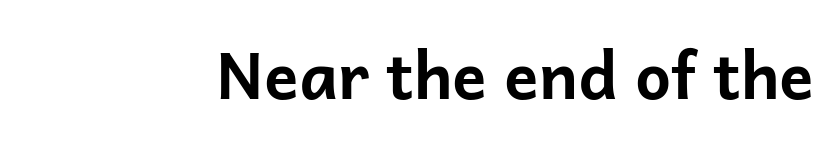
Q: Is the text bold? A: Yes.
Q: Is the text italic (slanted)? A: No, it is upright.
Q: Is the typeface a serif or a sans-serif typeface? A: Sans-serif.
Q: Is the text underlined? A: No.
Q: Is the spacing between letters normal or unusually wide? A: Normal.
Q: Width (condensed, normal, or wide)? A: Normal.
Q: Stroke contrast? A: Low.
Q: x-height? A: Medium.
Q: Monospaced? A: No.
